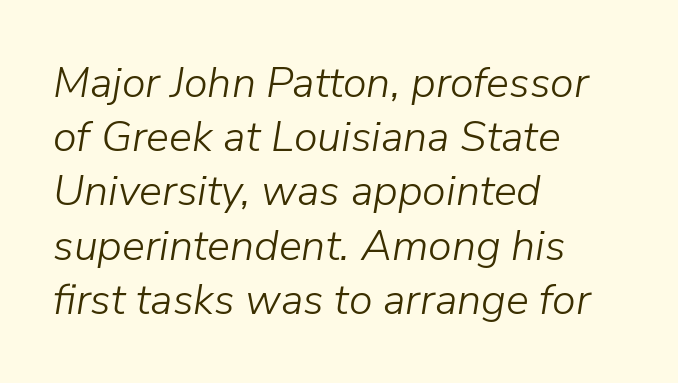
Is there much room between lines? A standard amount, neither cramped nor airy. Caption: face not bold, strokes unweighted. This is oblique type, the kind used for emphasis or titles. Nobody drew a line under any word here. Proportional: the letters do not fall into vertical columns.
